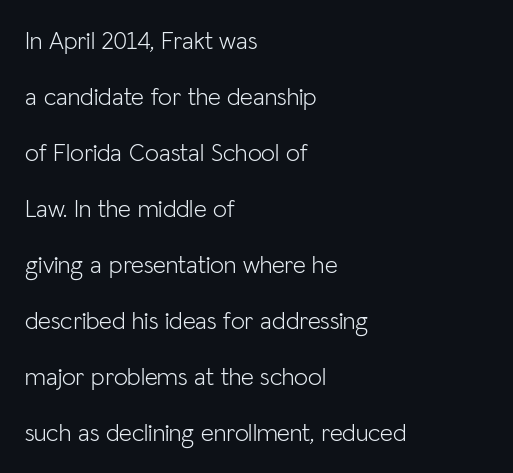
Q: Is the text bold? A: No.
Q: Is the text italic (slanted)? A: No, it is upright.
Q: Is the text underlined? A: No.
Q: How is the paragraph aligned? A: Left-aligned.
Q: Is the spacing between letters normal or unusually wide? A: Normal.
Q: Is the spacing between lines tight, normal or loose? A: Loose.
